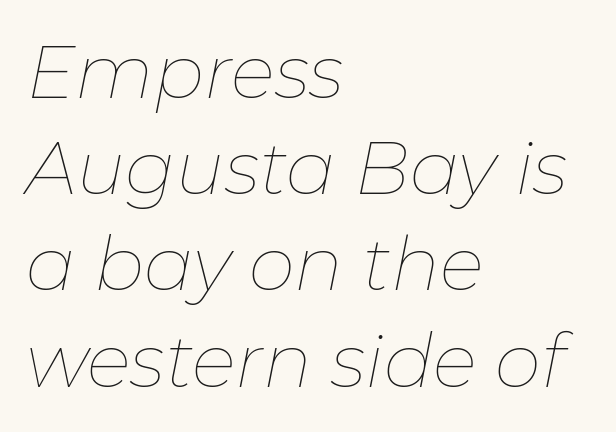
Q: Is the text bold? A: No.
Q: Is the text italic (slanted)? A: Yes, it leans right by about 11 degrees.
Q: Is the text underlined? A: No.
Q: How is the paragraph aligned? A: Left-aligned.
Q: Is the spacing between letters normal or unusually wide? A: Normal.
Q: Is the spacing between lines tight, normal or loose? A: Normal.
Q: Width (condensed, normal, or wide)? A: Normal.
Q: Stroke contrast? A: Low.
Q: x-height? A: Medium.
Q: Monospaced? A: No.
